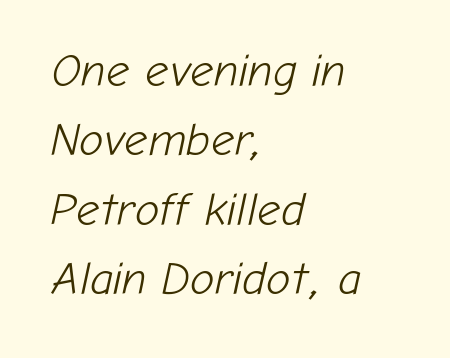
Q: Is the text bold? A: No.
Q: Is the text italic (slanted)? A: Yes, it leans right by about 12 degrees.
Q: Is the text underlined? A: No.
Q: How is the paragraph aligned? A: Left-aligned.
Q: Is the spacing between letters normal or unusually wide? A: Normal.
Q: Is the spacing between lines tight, normal or loose? A: Normal.
Q: Width (condensed, normal, or wide)? A: Normal.
Q: Stroke contrast? A: Low.
Q: x-height? A: Medium.
Q: Monospaced? A: No.
